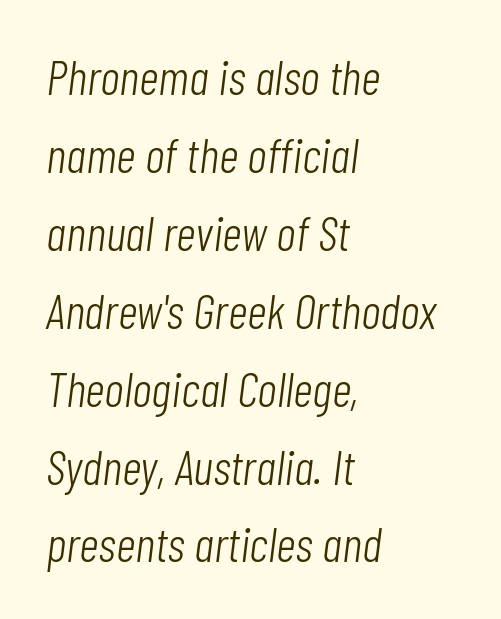
The image shows 49 px light, condensed type, italic (leaning right); set left-aligned, normal line spacing (1.59x), normal letter spacing, not underlined; low stroke contrast and a medium x-height.
